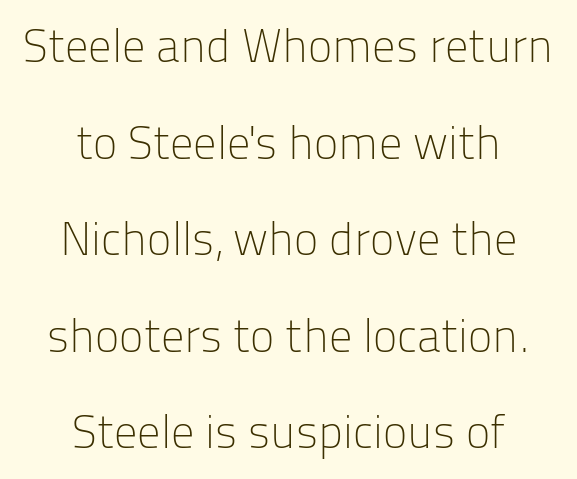
The image shows 46 px light sans-serif type, upright; set centered, loose line spacing (2.1x), normal letter spacing, not underlined; low stroke contrast and a medium x-height.
